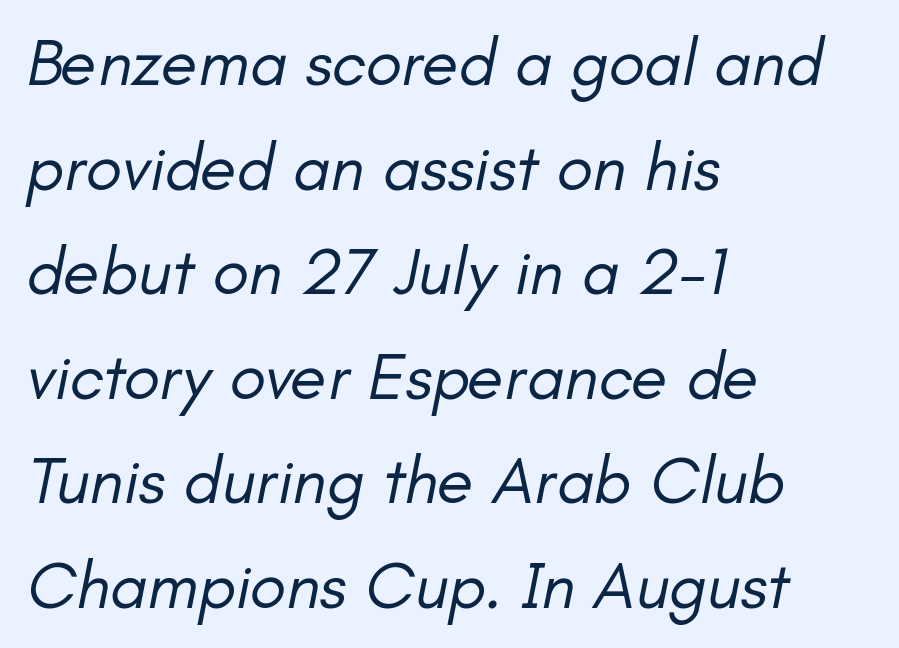
Normally led — the rows are evenly, conventionally spaced. Spacing verdict: proportional, widths tailored to each character. Type without underlining. Reading down the block, your eye returns to a fixed left position each line.
